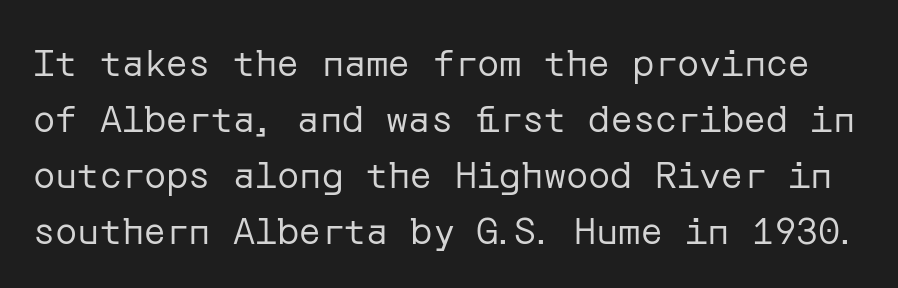
The image shows 37 px regular-weight sans-serif type, upright; set normal line spacing (1.51x), normal letter spacing, not underlined; low stroke contrast and a medium x-height.
